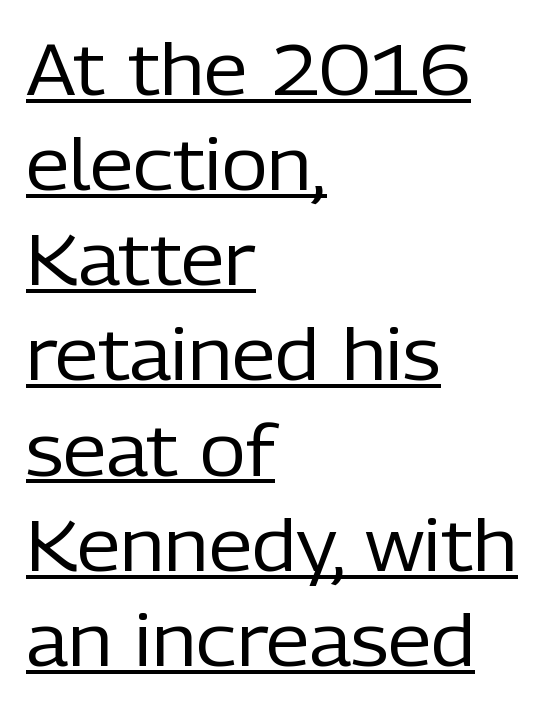
{"serif": "no", "italic": "no", "bold": "no", "weight": "regular", "width": "normal", "stroke_contrast": "low", "x_height": "medium", "monospaced": "no", "underline": "yes", "align": "left", "line_spacing": "normal", "line_spacing_ratio": 1.34, "letter_spacing": "normal", "letter_spacing_em": 0.0, "glyph_px": 71}
